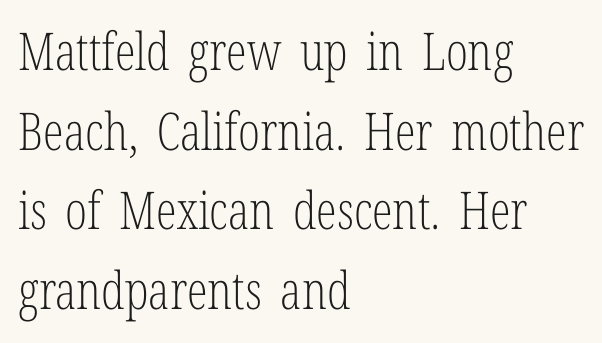
Q: Is the text bold? A: No.
Q: Is the text italic (slanted)? A: No, it is upright.
Q: Is the typeface a serif or a sans-serif typeface? A: Serif.
Q: Is the text underlined? A: No.
Q: How is the paragraph aligned? A: Left-aligned.
Q: Is the spacing between letters normal or unusually wide? A: Normal.
Q: Is the spacing between lines tight, normal or loose? A: Normal.
Q: Width (condensed, normal, or wide)? A: Condensed.
Q: Stroke contrast? A: Low.
Q: x-height? A: Medium.
Q: Monospaced? A: No.
